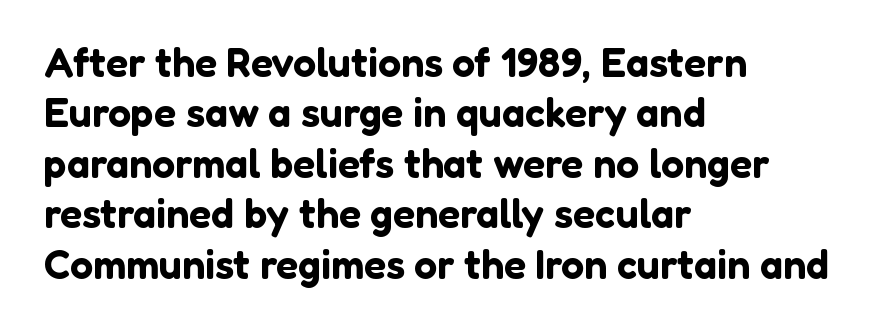
{"serif": "no", "italic": "no", "width": "normal", "stroke_contrast": "low", "x_height": "medium", "monospaced": "no", "underline": "no", "align": "left", "line_spacing_ratio": 1.23, "letter_spacing": "normal", "letter_spacing_em": 0.0, "glyph_px": 41}
